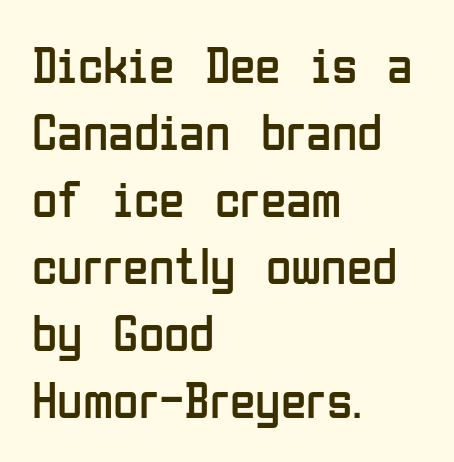
Q: Is the text bold? A: No.
Q: Is the text italic (slanted)? A: No, it is upright.
Q: Is the typeface a serif or a sans-serif typeface? A: Sans-serif.
Q: Is the text underlined? A: No.
Q: How is the paragraph aligned? A: Left-aligned.
Q: Is the spacing between letters normal or unusually wide? A: Normal.
Q: Is the spacing between lines tight, normal or loose? A: Normal.
Q: Width (condensed, normal, or wide)? A: Condensed.
Q: Stroke contrast? A: Low.
Q: x-height? A: Medium.
Q: Monospaced? A: No.
